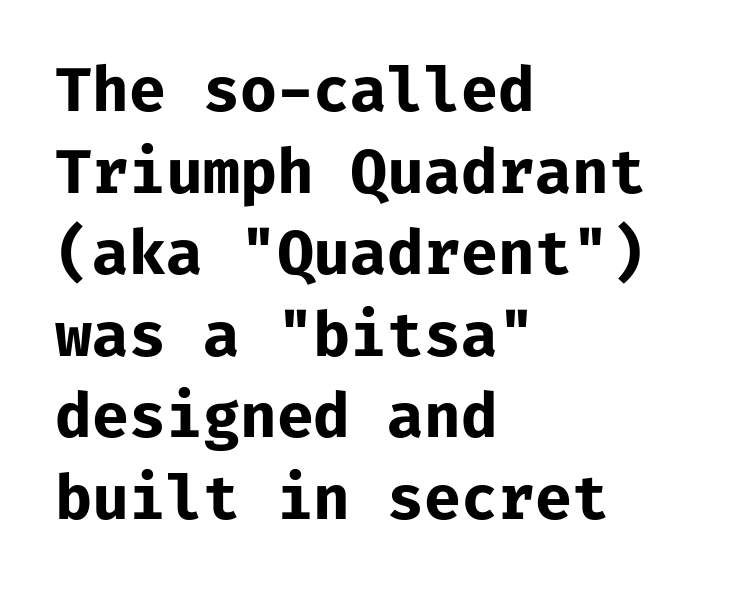
In terms of leading, this rendering sits right in the middle. Only glyphs here, with clear space below each row. Plenty of ink on the page — the face is bold. You could call the tracking neutral — neither tight nor loose.
